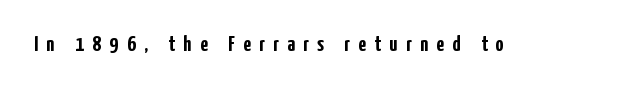
The image shows 22 px bold type, upright; set unusually wide letter spacing (+0.39 em), not underlined.
